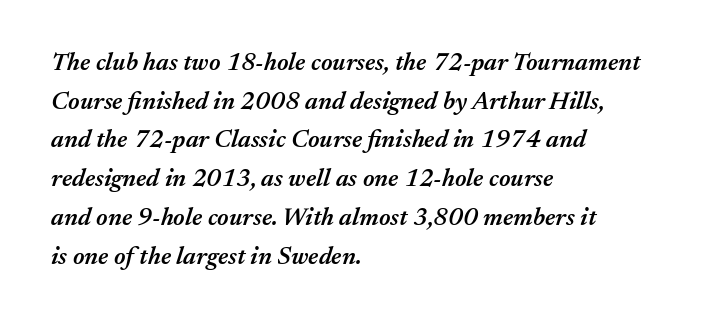
The image shows 25 px text type, italic (leaning right); set left-aligned, normal line spacing (1.55x), normal letter spacing, not underlined.
